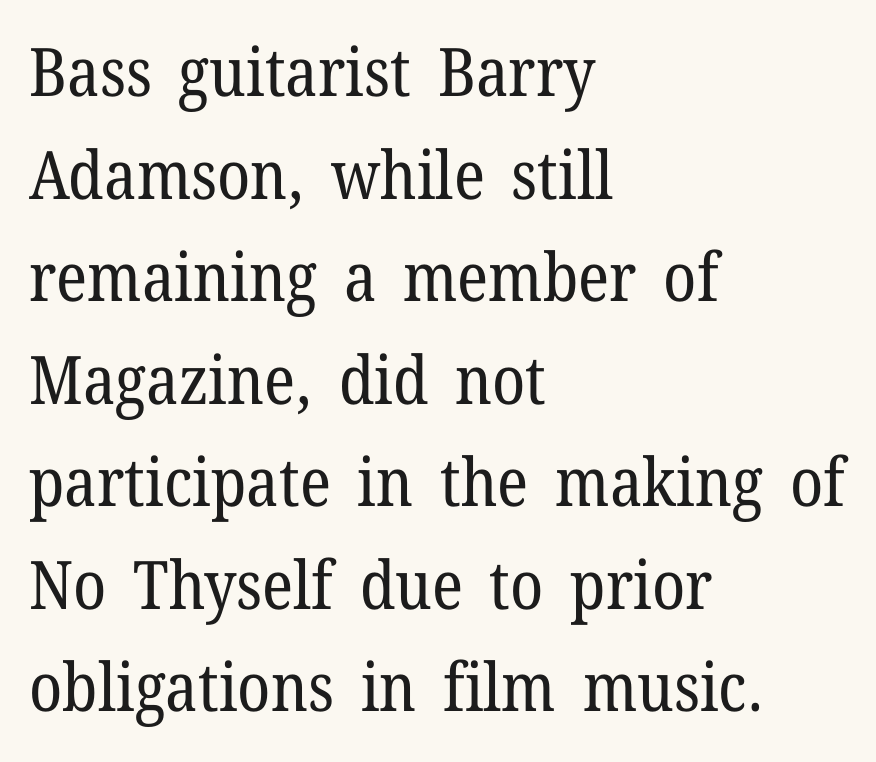
The baseline area is clear. Does the lettering tilt? It doesn't — this is upright. Regarding leading, the lines here are spaced in the standard way. The designer went with a serif here, giving each stem small feet. Where is the straight margin? On the left. A typesetter would call this zero additional tracking.
